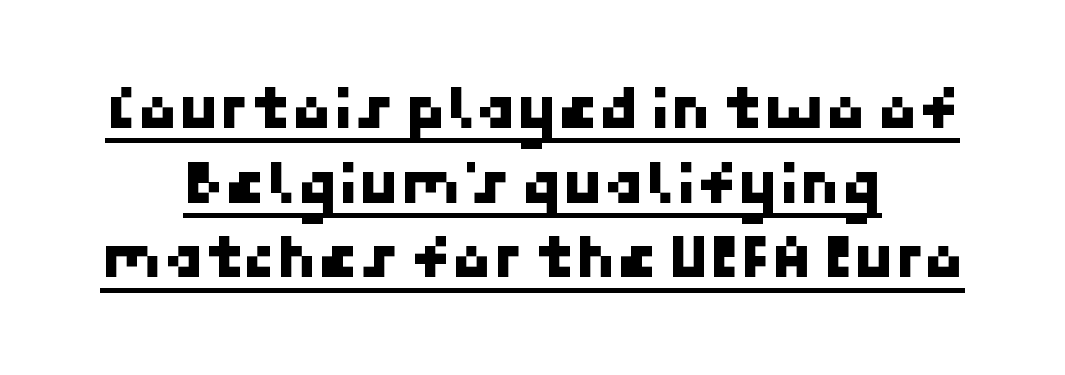
{"serif": "no", "width": "normal", "stroke_contrast": "low", "x_height": "medium", "underline": "yes", "line_spacing": "tight", "line_spacing_ratio": 1.13, "letter_spacing": "normal", "letter_spacing_em": 0.0, "glyph_px": 66}
